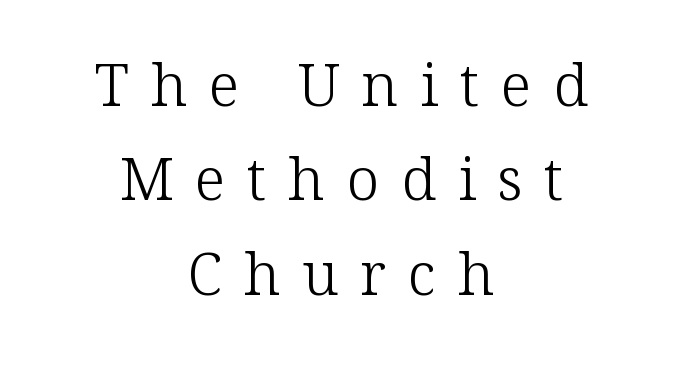
The image shows 59 px light serif type, upright; set centered, normal line spacing (1.6x), unusually wide letter spacing (+0.37 em), not underlined; low stroke contrast and a medium x-height.
